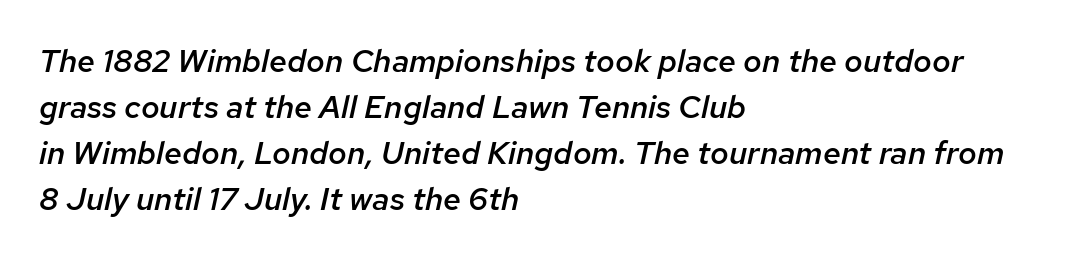
{"italic": "yes", "lean": "right", "slant_degrees": 12, "bold": "semi", "weight": "semibold", "width": "normal", "stroke_contrast": "low", "x_height": "medium", "monospaced": "no", "underline": "no", "align": "left", "line_spacing": "normal", "line_spacing_ratio": 1.44, "letter_spacing": "normal", "letter_spacing_em": 0.0, "glyph_px": 32}
